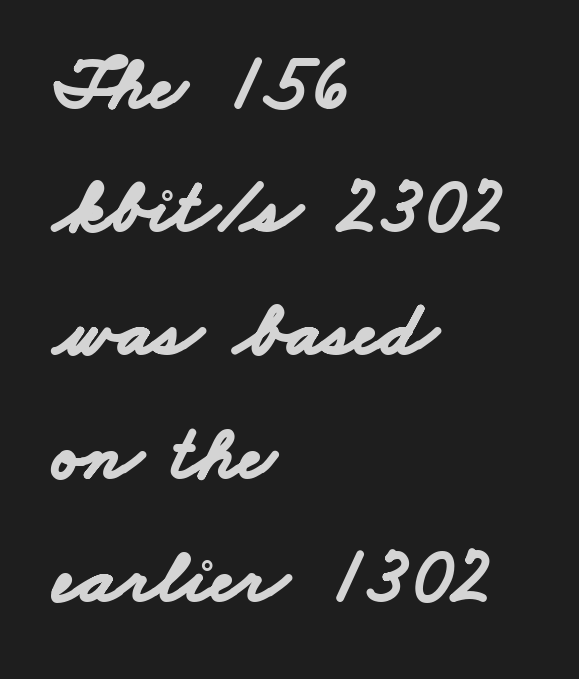
The line texture is even and compact thanks to regular tracking. You'd pick this weight for a headline — it's a proper bold. Is this a sans? Yes — the strokes have no serifs. Successive baselines arrive at the customary interval.
